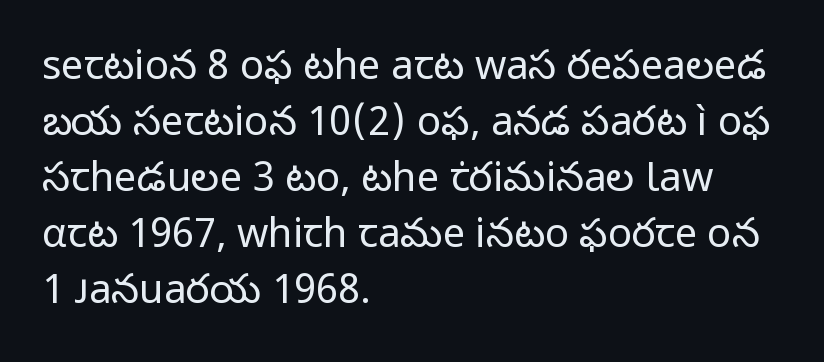
I'd call this a sans setting — the letters go barefoot. You could call the tracking neutral — neither tight nor loose. No letter is thick-stroked: the sample isn't bold. These lines were composed using upright roman letters. Caption: multi-line text, flush left, ragged right. These lines sit exactly where default settings would place them.
